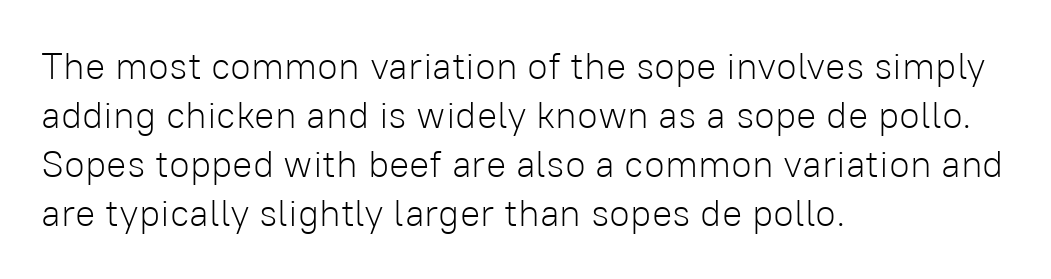
The image shows 38 px light sans-serif type, upright; set left-aligned, normal line spacing (1.29x), normal letter spacing, not underlined; low stroke contrast and a medium x-height.
